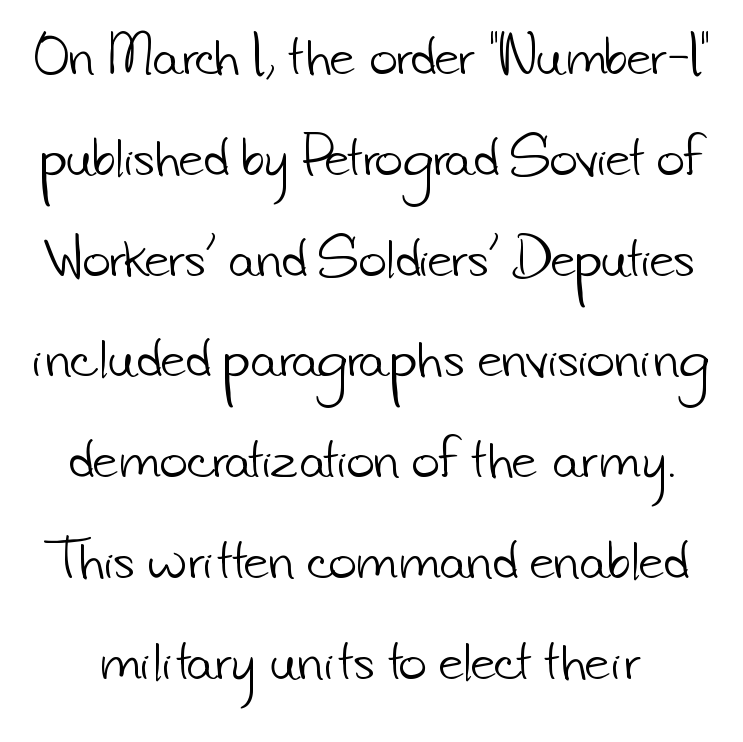
{"serif": "no", "bold": "no", "weight": "light", "width": "normal", "stroke_contrast": "low", "x_height": "small", "monospaced": "no", "underline": "no", "line_spacing": "loose", "line_spacing_ratio": 2.1, "letter_spacing": "normal", "letter_spacing_em": 0.0, "glyph_px": 48}
